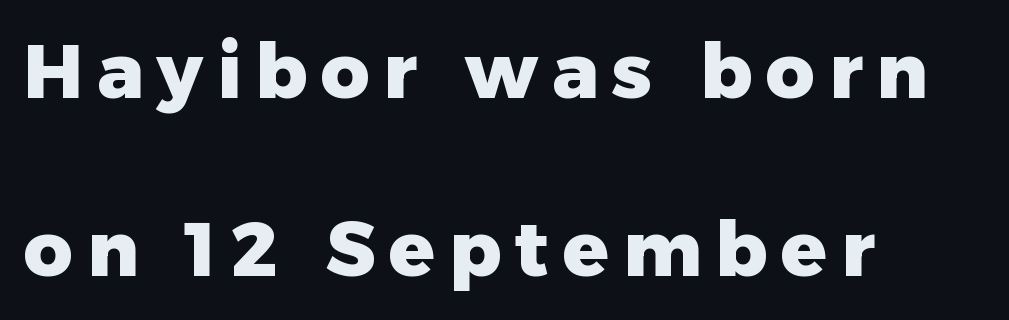
Q: Is the text bold? A: Yes.
Q: Is the text italic (slanted)? A: No, it is upright.
Q: Is the typeface a serif or a sans-serif typeface? A: Sans-serif.
Q: Is the text underlined? A: No.
Q: How is the paragraph aligned? A: Left-aligned.
Q: Is the spacing between lines tight, normal or loose? A: Loose.
Q: Width (condensed, normal, or wide)? A: Normal.
Q: Stroke contrast? A: Low.
Q: x-height? A: Medium.
Q: Monospaced? A: No.
